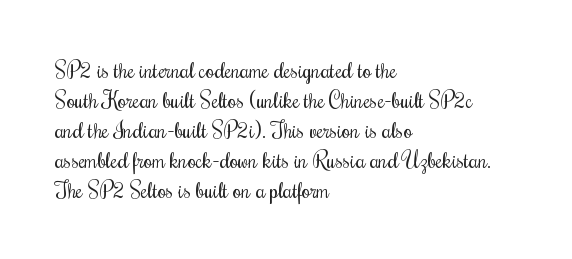
The image shows 22 px text type; set left-aligned, normal line spacing (1.36x), normal letter spacing, not underlined.
